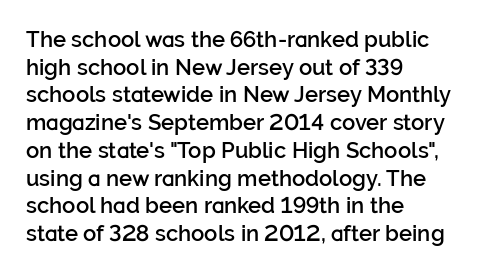
The image shows 22 px text type, upright; set left-aligned, normal line spacing (1.26x), normal letter spacing, not underlined.
